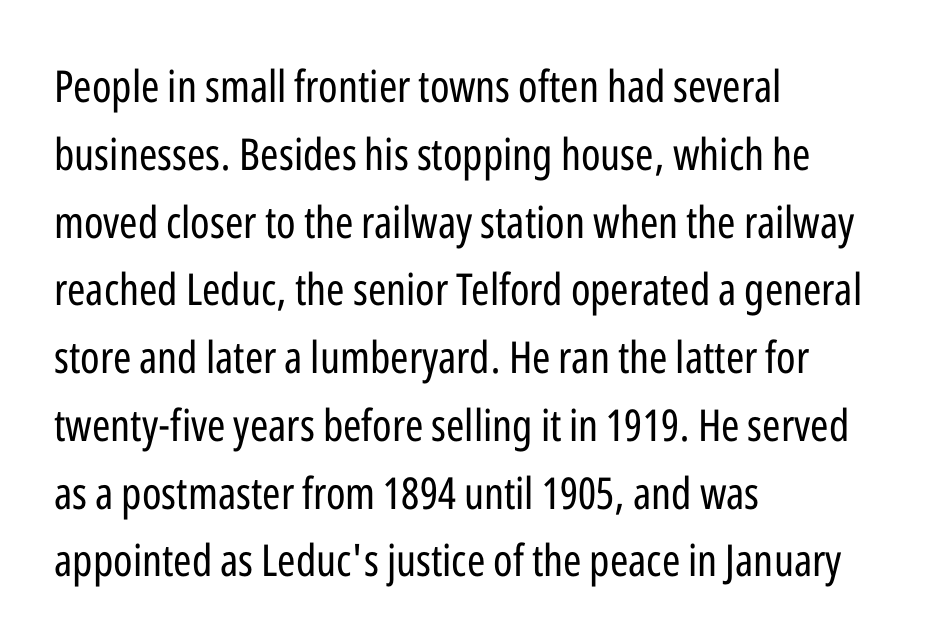
Q: Is the text bold? A: No.
Q: Is the text italic (slanted)? A: No, it is upright.
Q: Is the typeface a serif or a sans-serif typeface? A: Sans-serif.
Q: Is the text underlined? A: No.
Q: How is the paragraph aligned? A: Left-aligned.
Q: Is the spacing between letters normal or unusually wide? A: Normal.
Q: Is the spacing between lines tight, normal or loose? A: Normal.
Q: Width (condensed, normal, or wide)? A: Condensed.
Q: Stroke contrast? A: Low.
Q: x-height? A: Medium.
Q: Monospaced? A: No.
